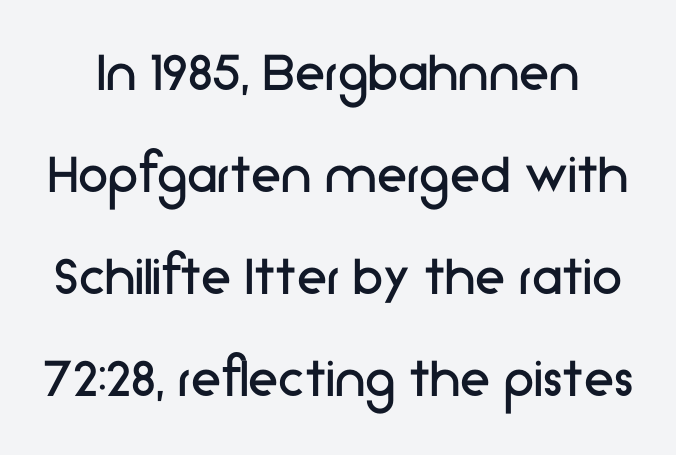
This sample uses an upright cut, with every glyph sitting square on the baseline. Compared with a typical body face, this is equally light or lighter still. The letters sit at their default tracking, neither squeezed nor spread. The rendering uses natural spacing where letterforms have individual widths. The font family rendered here belongs to the sans-serif group. Bare-footed words on every line.
